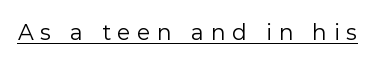
The image shows 22 px text type, upright; set unusually wide letter spacing (+0.3 em), underlined.
